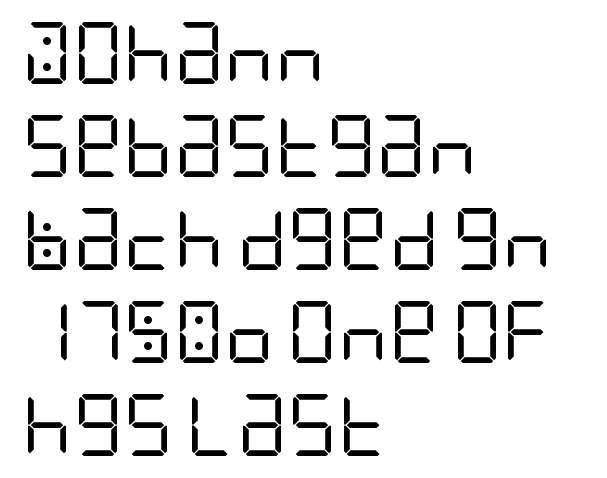
Line starts are locked; line ends wander. The typeface has the unassuming heft of standard copy or less. The foot of each line stays bare and open. The line-height multiplier appears to be the usual default. Honestly, the letter spacing is just normal — you wouldn't notice it.
